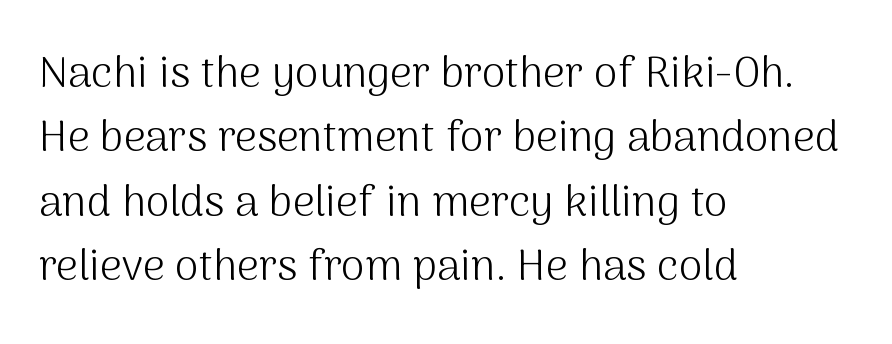
Q: Is the text bold? A: No.
Q: Is the text italic (slanted)? A: No, it is upright.
Q: Is the typeface a serif or a sans-serif typeface? A: Sans-serif.
Q: Is the text underlined? A: No.
Q: How is the paragraph aligned? A: Left-aligned.
Q: Is the spacing between letters normal or unusually wide? A: Normal.
Q: Is the spacing between lines tight, normal or loose? A: Normal.
Q: Width (condensed, normal, or wide)? A: Normal.
Q: Stroke contrast? A: Medium.
Q: x-height? A: Medium.
Q: Monospaced? A: No.
